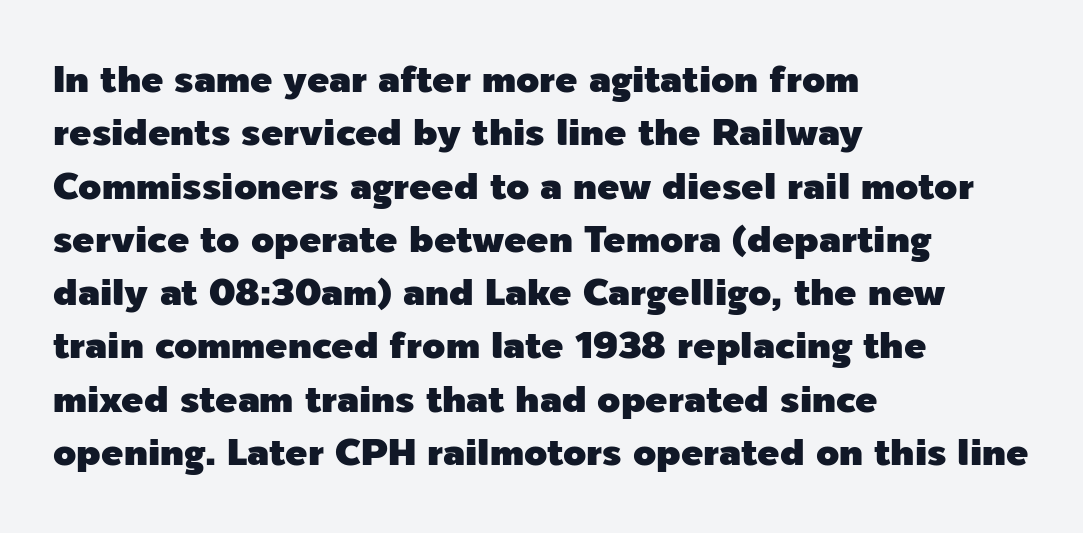
Q: Is the text italic (slanted)? A: No, it is upright.
Q: Is the typeface a serif or a sans-serif typeface? A: Sans-serif.
Q: Is the text underlined? A: No.
Q: How is the paragraph aligned? A: Left-aligned.
Q: Is the spacing between letters normal or unusually wide? A: Normal.
Q: Is the spacing between lines tight, normal or loose? A: Normal.
Q: Width (condensed, normal, or wide)? A: Normal.
Q: x-height? A: Medium.
Q: Monospaced? A: No.
